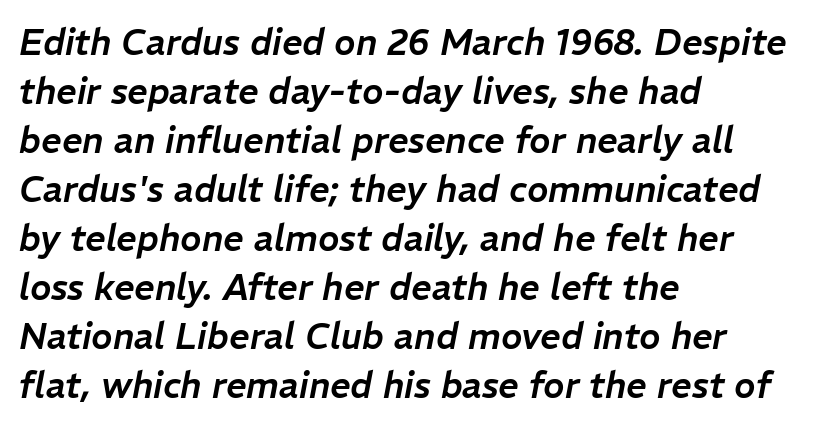
The image shows 36 px text type, italic (leaning right); set left-aligned, normal line spacing (1.36x), normal letter spacing, not underlined; low stroke contrast and a medium x-height.
